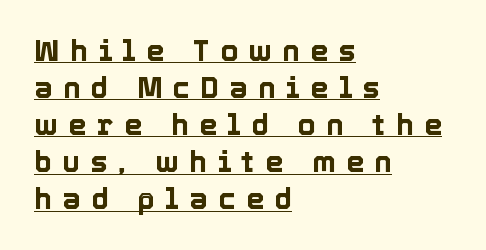
{"italic": "no", "width": "normal", "x_height": "medium", "monospaced": "no", "underline": "yes", "align": "left", "line_spacing": "normal", "line_spacing_ratio": 1.28, "letter_spacing": "wide", "letter_spacing_em": 0.36, "glyph_px": 29}
